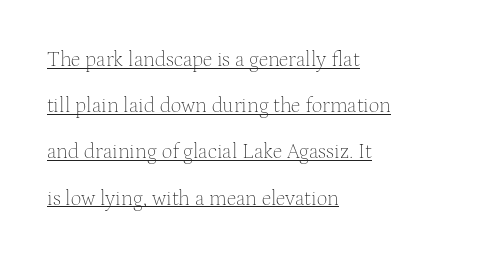
{"italic": "no", "bold": "no", "underline": "yes", "align": "left", "line_spacing": "loose", "line_spacing_ratio": 2.2, "letter_spacing": "normal", "letter_spacing_em": 0.0, "glyph_px": 21}
